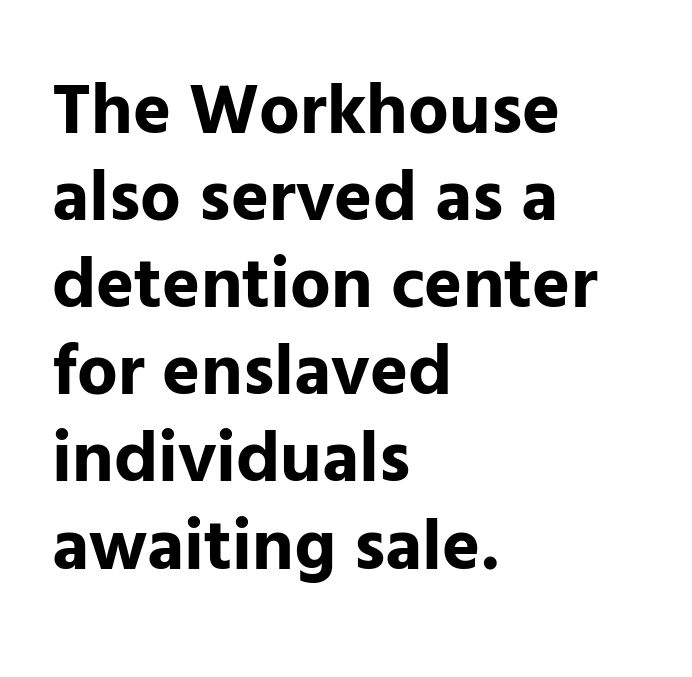
Notice how thick the strokes are: this is what a full bold looks like. The passage shown is typed in a proportional face where columns would drift. The specimen omits any rule beneath the text block's lines. Ascenders rise straight up at ninety degrees. The passage is arranged the way most books set body copy — flush left.
